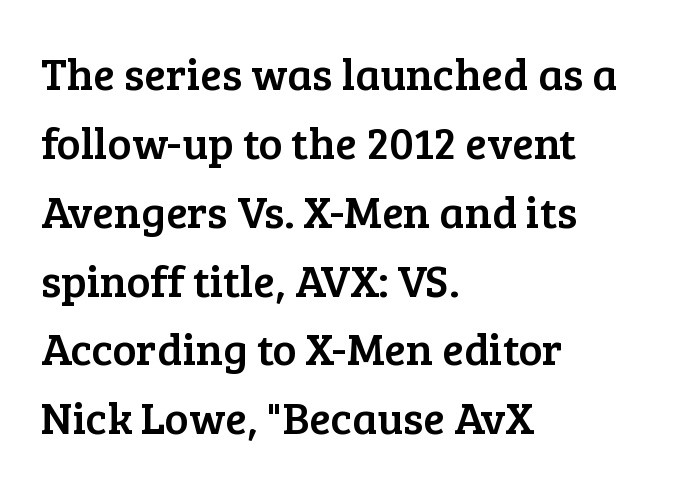
Q: Is the text italic (slanted)? A: No, it is upright.
Q: Is the typeface a serif or a sans-serif typeface? A: Serif.
Q: Is the text underlined? A: No.
Q: How is the paragraph aligned? A: Left-aligned.
Q: Is the spacing between letters normal or unusually wide? A: Normal.
Q: Is the spacing between lines tight, normal or loose? A: Normal.
Q: Width (condensed, normal, or wide)? A: Normal.
Q: Stroke contrast? A: Low.
Q: x-height? A: Medium.
Q: Monospaced? A: No.
